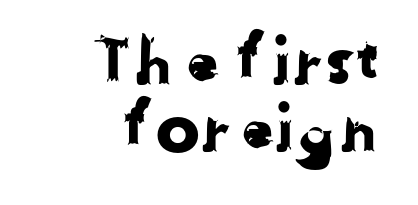
The image shows 66 px sans-serif type; set right-aligned, tight line spacing (1.02x), normal letter spacing, not underlined; low stroke contrast and a medium x-height.
